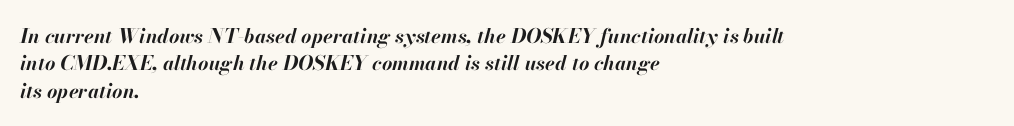
Quick note: interline space is typical. Bold? Absolutely — the strokes are thick and heavy. You can tell it's italic because the verticals aren't actually vertical. The letterforms sit shoulder to shoulder at normal distance. Type without underlining.
